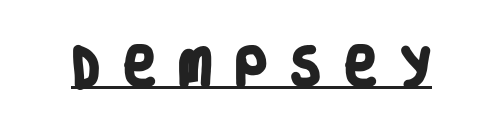
The image shows 42 px heavy, condensed sans-serif type; set unusually wide letter spacing (+0.49 em), underlined; low stroke contrast and a large x-height.
